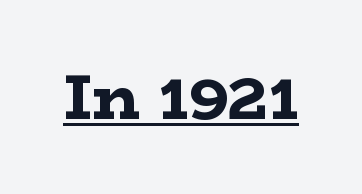
{"serif": "yes", "italic": "no", "bold": "yes", "weight": "bold", "width": "wide", "stroke_contrast": "low", "x_height": "medium", "monospaced": "no", "underline": "yes", "letter_spacing": "normal", "letter_spacing_em": 0.0, "glyph_px": 63}
